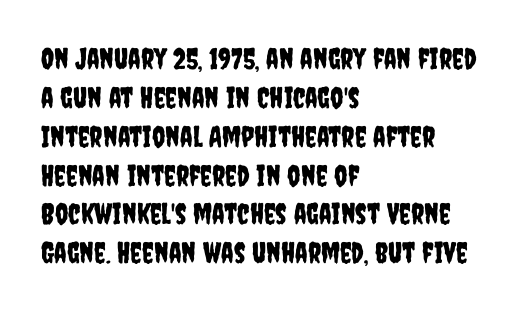
The image shows 29 px condensed sans-serif type, upright; set left-aligned, normal line spacing (1.34x), normal letter spacing, not underlined; low stroke contrast and a large x-height.
